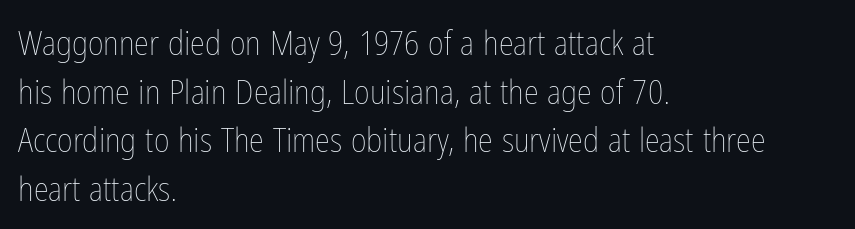
No italicization has been applied; the sample stays upright. Whoever set this chose a conventional vertical rhythm. Do the characters align in a grid? No, the font is proportional. Heft: none added — not bold.
